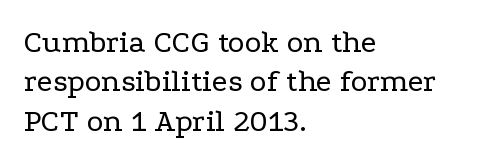
Q: Is the text bold? A: No.
Q: Is the text italic (slanted)? A: No, it is upright.
Q: Is the typeface a serif or a sans-serif typeface? A: Serif.
Q: Is the text underlined? A: No.
Q: How is the paragraph aligned? A: Left-aligned.
Q: Is the spacing between letters normal or unusually wide? A: Normal.
Q: Width (condensed, normal, or wide)? A: Wide.
Q: Stroke contrast? A: Low.
Q: x-height? A: Medium.
Q: Monospaced? A: No.
